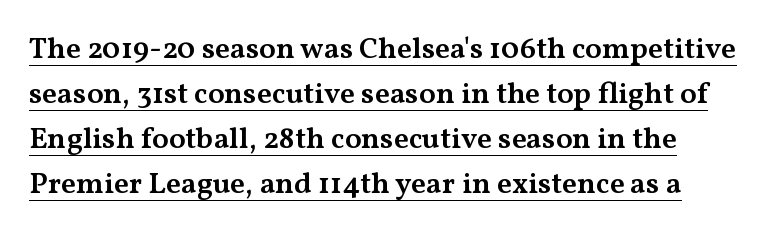
The image shows 30 px semibold, wide serif type, upright; set normal line spacing (1.5x), normal letter spacing, underlined; medium stroke contrast and a medium x-height.
